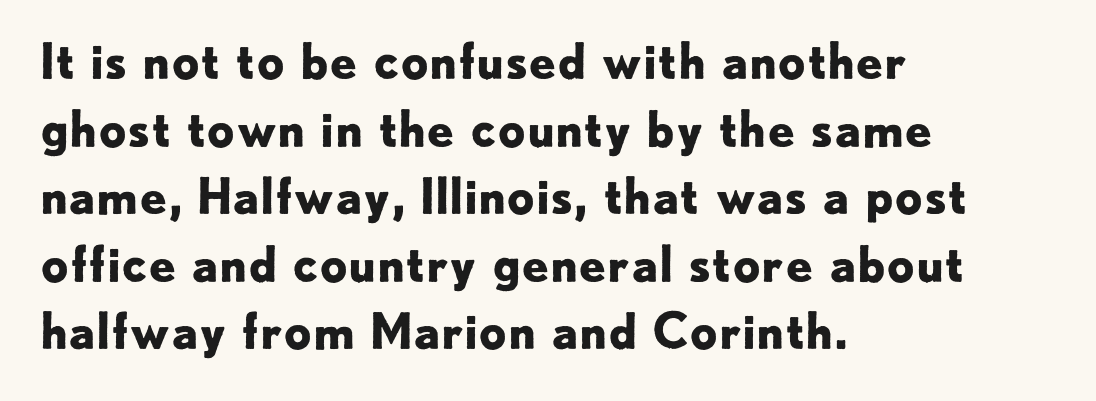
The passage shown has conventional tracking throughout. What kind of face is this? One without serifs — a sans. Is the block centered? No — it sits flush against the left margin. Varying glyph widths throughout — classic text-font behaviour.
